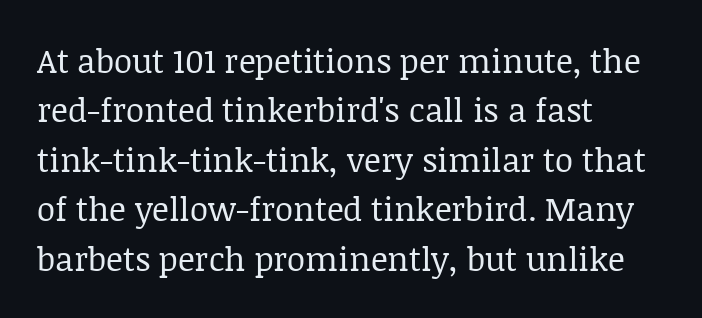
{"serif": "yes", "italic": "no", "bold": "no", "weight": "regular", "width": "normal", "stroke_contrast": "low", "x_height": "large", "monospaced": "no", "underline": "no", "align": "left", "line_spacing": "normal", "line_spacing_ratio": 1.5, "letter_spacing": "normal", "letter_spacing_em": 0.0, "glyph_px": 33}
